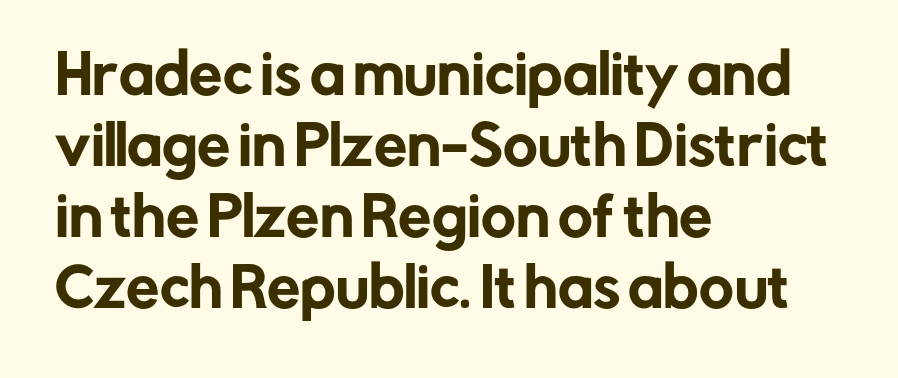
{"serif": "no", "italic": "no", "width": "normal", "stroke_contrast": "low", "x_height": "medium", "monospaced": "no", "underline": "no", "align": "left", "line_spacing": "normal", "line_spacing_ratio": 1.34, "letter_spacing": "normal", "letter_spacing_em": 0.0, "glyph_px": 53}
